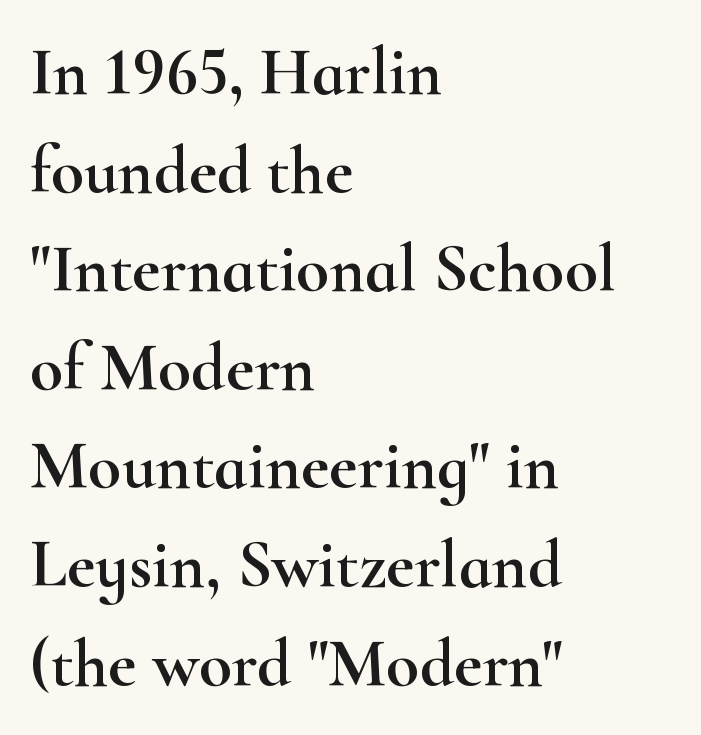
Every stem runs plumb, perpendicular to the baseline. Compared with a centered layout, this one pins lines to the left instead. Horizontal bands of white between lines are of average thickness. Unlike a clean sans, this face finishes its strokes with serifs. Letters rest on an invisible, unmarked baseline.
